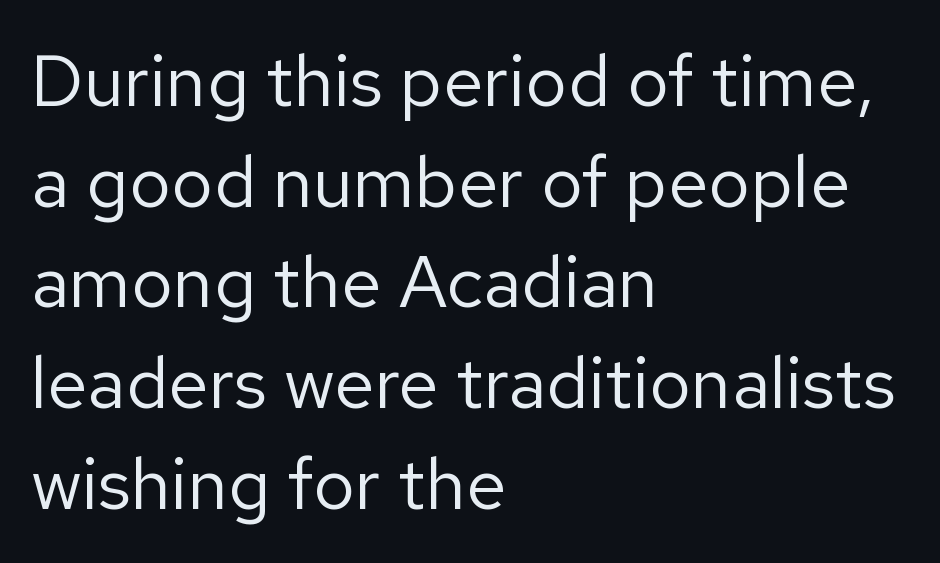
Here the glyphs are tracked normally, forming tight word shapes. Letters rest on an invisible, unmarked baseline. Unbolded letterforms with no extra heft. Italic: no, the glyphs are upright roman. Does the type have serifs? No, each stem ends abruptly.
